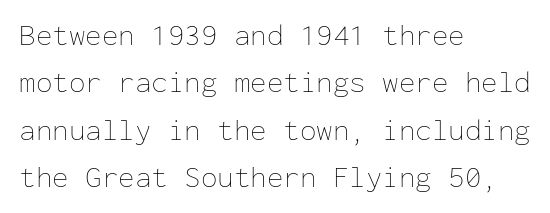
Q: Is the text bold? A: No.
Q: Is the text italic (slanted)? A: No, it is upright.
Q: Is the text underlined? A: No.
Q: How is the paragraph aligned? A: Left-aligned.
Q: Is the spacing between letters normal or unusually wide? A: Normal.
Q: Is the spacing between lines tight, normal or loose? A: Normal.
Q: Width (condensed, normal, or wide)? A: Normal.
Q: Stroke contrast? A: Low.
Q: x-height? A: Medium.
Q: Monospaced? A: Yes.
